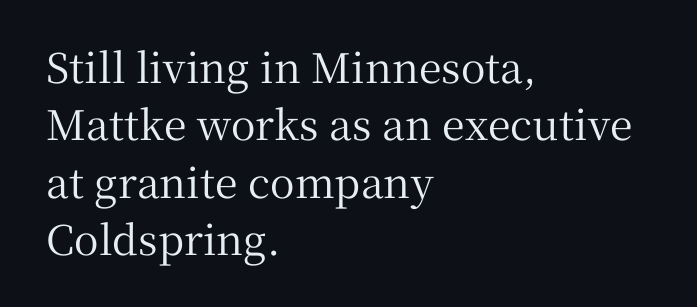
{"serif": "yes", "italic": "no", "width": "normal", "stroke_contrast": "medium", "x_height": "medium", "monospaced": "no", "underline": "no", "align": "left", "line_spacing": "normal", "line_spacing_ratio": 1.4, "letter_spacing": "normal", "letter_spacing_em": 0.0, "glyph_px": 41}
